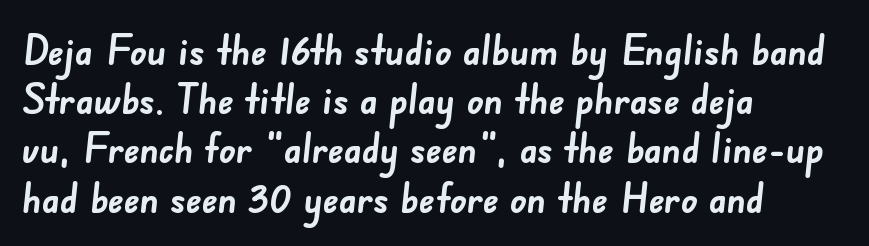
{"serif": "no", "bold": "yes", "weight": "semibold", "width": "normal", "stroke_contrast": "low", "x_height": "small", "monospaced": "no", "underline": "no", "align": "left", "line_spacing_ratio": 1.2, "letter_spacing": "normal", "letter_spacing_em": 0.0, "glyph_px": 41}
